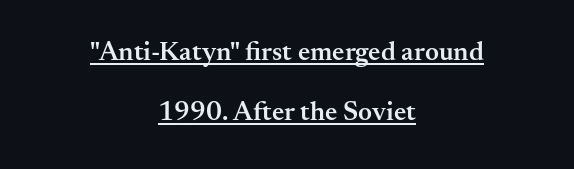
Q: Is the text bold? A: Semi-bold.
Q: Is the text italic (slanted)? A: No, it is upright.
Q: Is the text underlined? A: Yes.
Q: How is the paragraph aligned? A: Centered.
Q: Is the spacing between letters normal or unusually wide? A: Normal.
Q: Is the spacing between lines tight, normal or loose? A: Loose.
